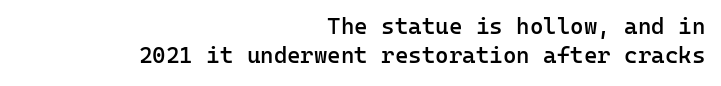
{"italic": "no", "bold": "semi", "underline": "no", "align": "right", "line_spacing": "normal", "line_spacing_ratio": 1.27, "letter_spacing": "normal", "letter_spacing_em": 0.0, "glyph_px": 23}
